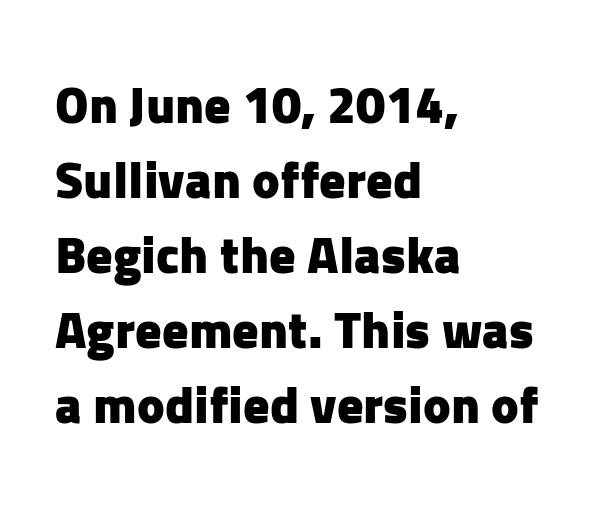
{"serif": "no", "italic": "no", "bold": "yes", "weight": "heavy", "width": "normal", "stroke_contrast": "low", "x_height": "medium", "monospaced": "no", "underline": "no", "align": "left", "line_spacing": "normal", "line_spacing_ratio": 1.44, "letter_spacing": "normal", "letter_spacing_em": 0.0, "glyph_px": 52}
